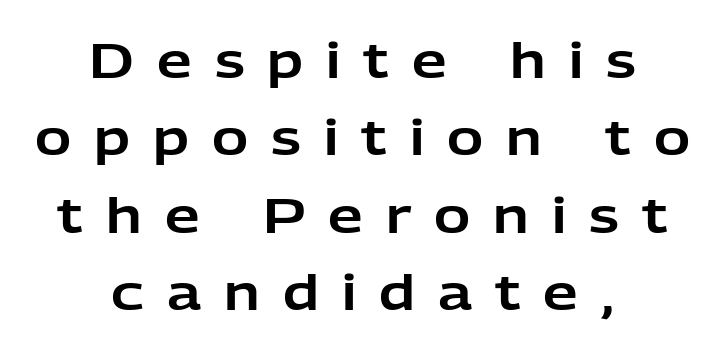
Q: Is the text italic (slanted)? A: No, it is upright.
Q: Is the typeface a serif or a sans-serif typeface? A: Sans-serif.
Q: Is the text underlined? A: No.
Q: How is the paragraph aligned? A: Centered.
Q: Is the spacing between letters normal or unusually wide? A: Unusually wide.
Q: Is the spacing between lines tight, normal or loose? A: Normal.
Q: Width (condensed, normal, or wide)? A: Normal.
Q: Stroke contrast? A: Low.
Q: x-height? A: Medium.
Q: Monospaced? A: No.
